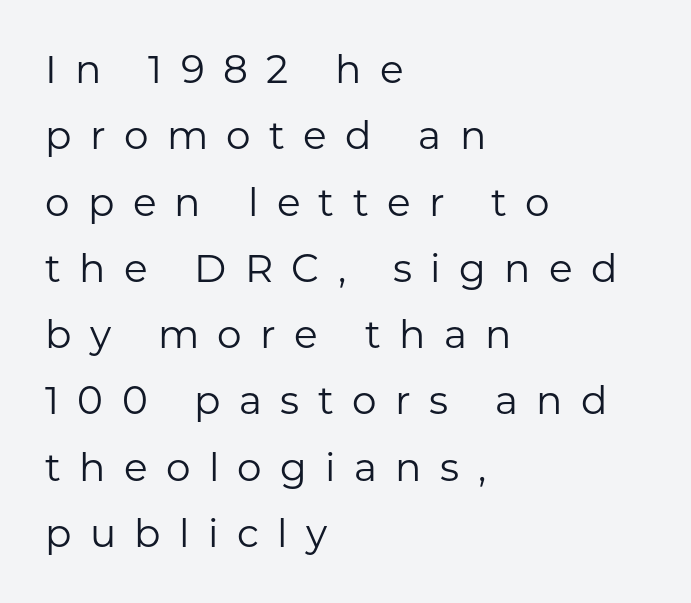
The image shows 39 px regular-weight sans-serif type, upright; set left-aligned, normal line spacing (1.7x), unusually wide letter spacing (+0.47 em), not underlined; low stroke contrast and a medium x-height.
